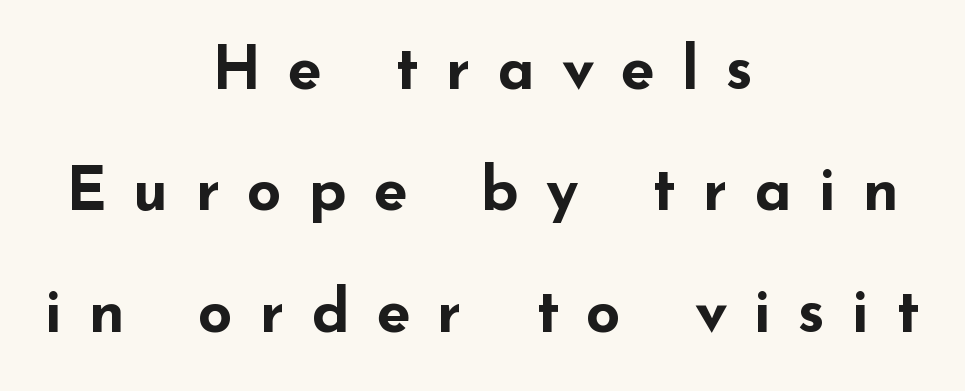
The image shows 61 px bold, wide sans-serif type, upright; set centered, loose line spacing (1.99x), unusually wide letter spacing (+0.44 em), not underlined; low stroke contrast and a small x-height.
